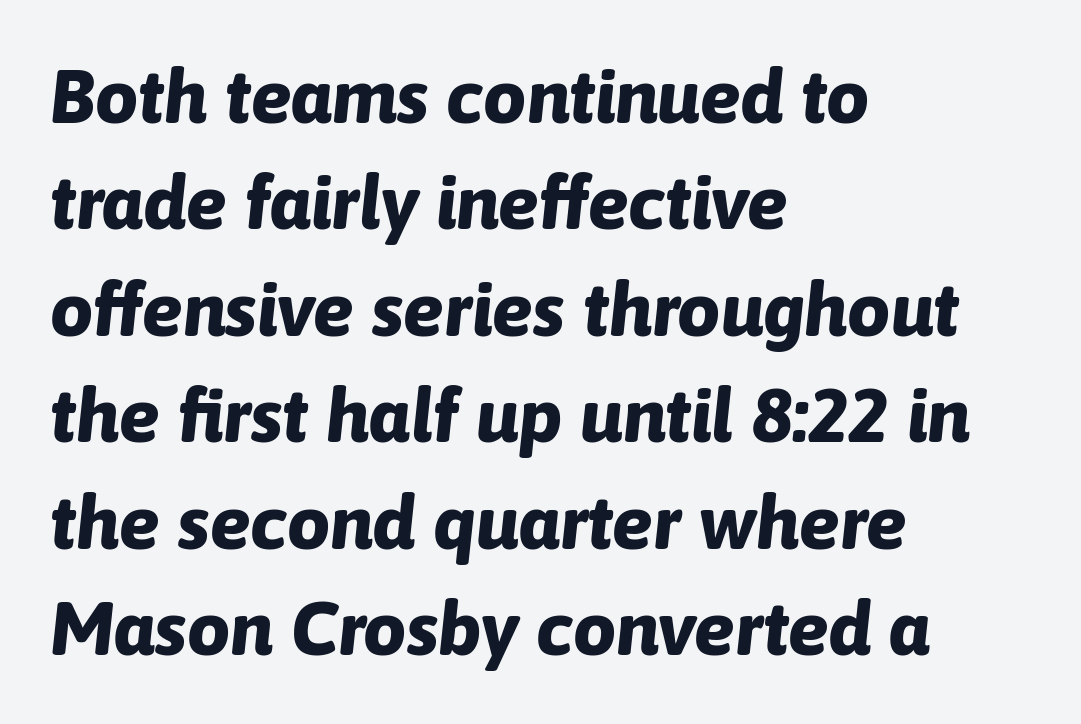
The whole block is typeset with a tilt. Strokes here are thick enough to call this a true bold. Proportional: the letters do not fall into vertical columns. Normally led — the rows are evenly, conventionally spaced.
